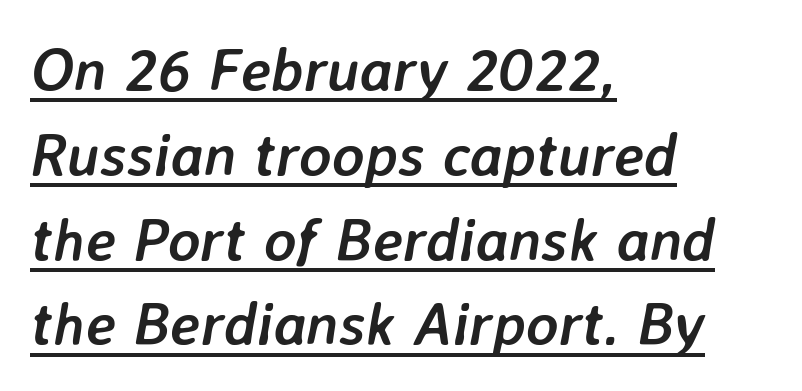
Strokes here are thick enough to call this a true bold. Posture: slanted. The rendering uses natural spacing where letterforms have individual widths. Layout note: lines flush left. The tracking reads as untouched default to a designer's eye.
